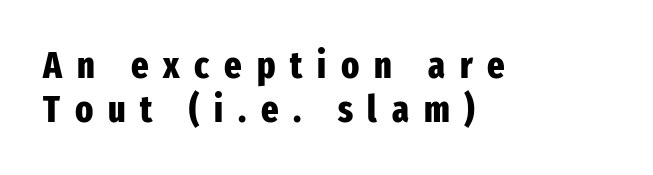
{"serif": "no", "italic": "no", "bold": "yes", "weight": "heavy", "width": "condensed", "stroke_contrast": "low", "x_height": "medium", "monospaced": "no", "underline": "no", "align": "left", "line_spacing_ratio": 1.18, "letter_spacing": "wide", "letter_spacing_em": 0.4, "glyph_px": 37}
